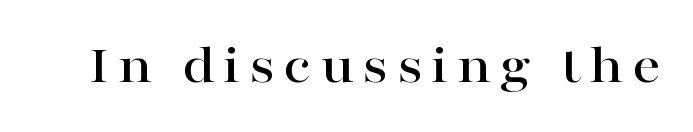
{"serif": "yes", "italic": "no", "width": "wide", "stroke_contrast": "high", "x_height": "medium", "monospaced": "no", "underline": "no", "glyph_px": 56}
